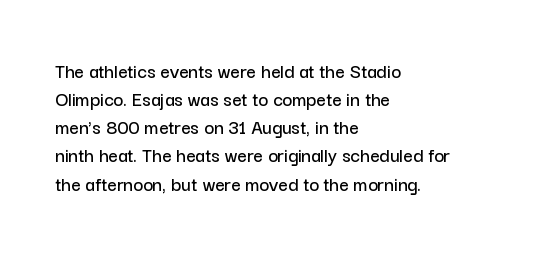
{"italic": "no", "underline": "no", "align": "left", "line_spacing": "normal", "line_spacing_ratio": 1.34, "letter_spacing": "normal", "letter_spacing_em": 0.0, "glyph_px": 21}
